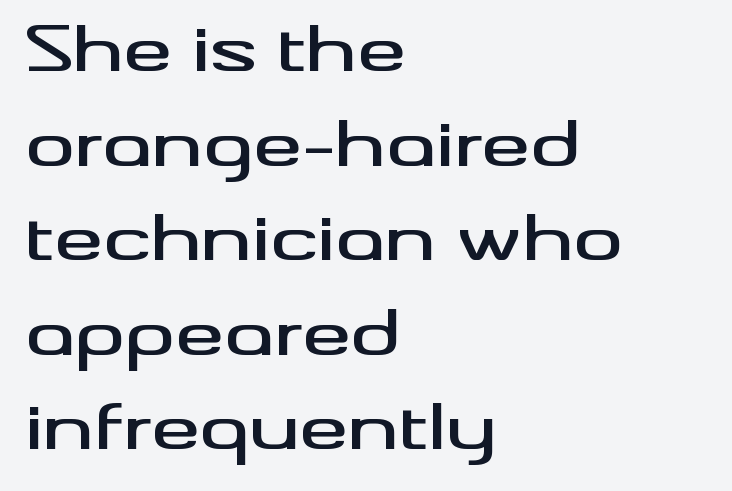
Q: Is the text italic (slanted)? A: No, it is upright.
Q: Is the typeface a serif or a sans-serif typeface? A: Sans-serif.
Q: Is the text underlined? A: No.
Q: How is the paragraph aligned? A: Left-aligned.
Q: Is the spacing between letters normal or unusually wide? A: Normal.
Q: Is the spacing between lines tight, normal or loose? A: Normal.
Q: Width (condensed, normal, or wide)? A: Wide.
Q: Stroke contrast? A: Medium.
Q: x-height? A: Small.
Q: Monospaced? A: No.
